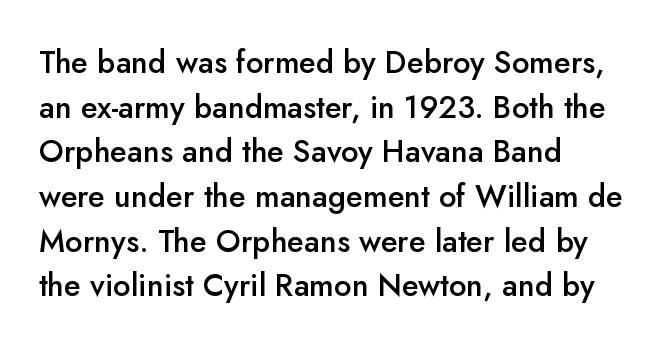
Glyph-to-glyph distance matches everyday printed text. Nobody drew a line under any word here. The glyphs in this specimen are sans serif. This sample keeps an unexceptional amount of space between lines. Slightly chunky letters — semibold, I'd say, not full bold. You can tell it's not italic because the verticals are truly vertical.
